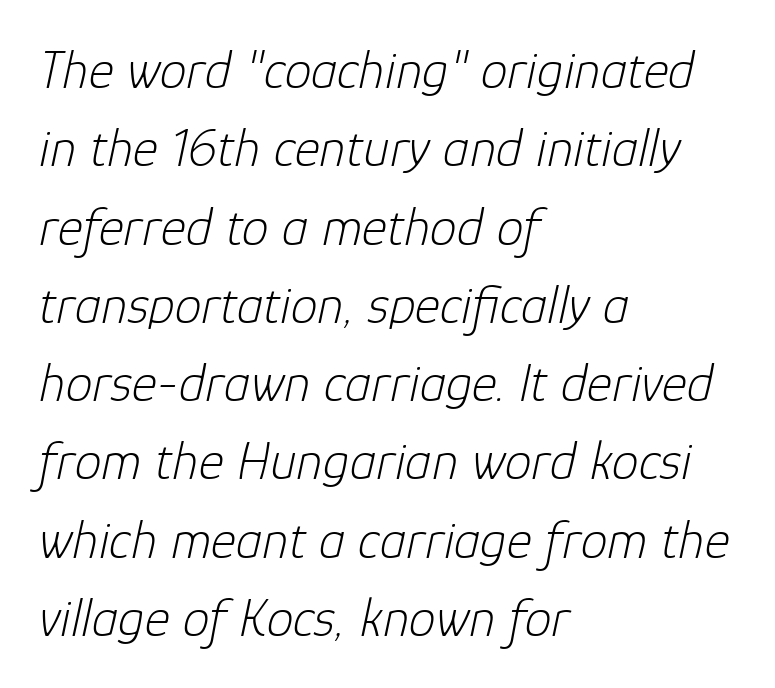
{"italic": "yes", "lean": "right", "slant_degrees": 12, "bold": "no", "weight": "light", "width": "normal", "stroke_contrast": "low", "x_height": "medium", "monospaced": "no", "underline": "no", "align": "left", "line_spacing": "normal", "line_spacing_ratio": 1.45, "letter_spacing": "normal", "letter_spacing_em": 0.0, "glyph_px": 54}
